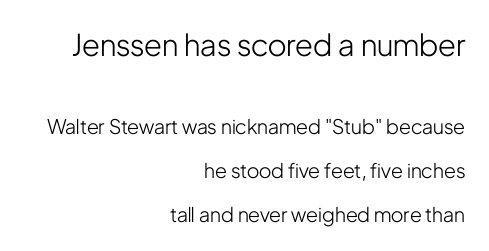
Q: Is the text bold? A: No.
Q: Is the text italic (slanted)? A: No, it is upright.
Q: Is the typeface a serif or a sans-serif typeface? A: Sans-serif.
Q: Is the text underlined? A: No.
Q: How is the paragraph aligned? A: Right-aligned.
Q: Is the spacing between letters normal or unusually wide? A: Normal.
Q: Is the spacing between lines tight, normal or loose? A: Loose.
Q: Which block of text is set in a larger size, the first (top) or the second (bottom)? A: The first (top) one.
Q: Width (condensed, normal, or wide)? A: Condensed.
Q: Stroke contrast? A: Low.
Q: x-height? A: Medium.
Q: Monospaced? A: No.
